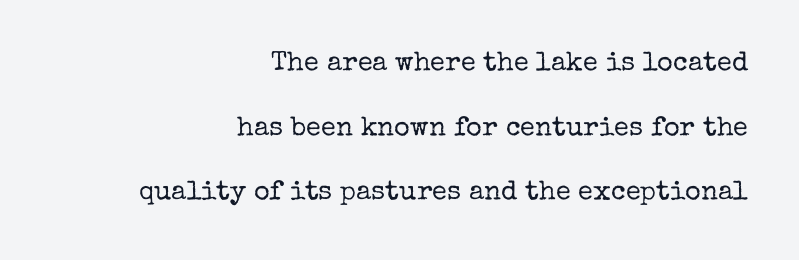
Line spacing here is loose. The specimen omits any rule beneath the text block's lines. This reads as an unemphasized weight, regular at the heaviest. Is the letter spacing exaggerated? No — it looks like the ordinary default.
